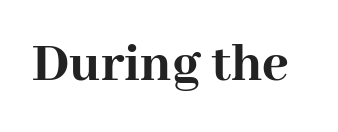
{"serif": "yes", "italic": "no", "bold": "yes", "weight": "semibold", "width": "normal", "stroke_contrast": "high", "x_height": "medium", "monospaced": "no", "underline": "no", "letter_spacing": "normal", "letter_spacing_em": 0.0, "glyph_px": 57}
